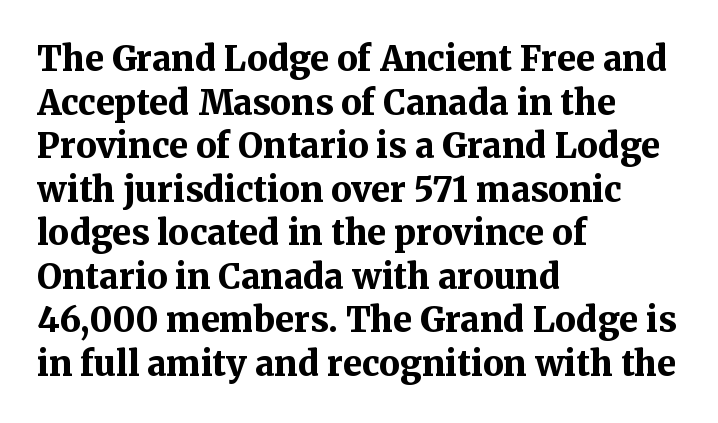
Q: Is the text bold? A: Yes.
Q: Is the text italic (slanted)? A: No, it is upright.
Q: Is the typeface a serif or a sans-serif typeface? A: Serif.
Q: Is the text underlined? A: No.
Q: How is the paragraph aligned? A: Left-aligned.
Q: Is the spacing between letters normal or unusually wide? A: Normal.
Q: Is the spacing between lines tight, normal or loose? A: Normal.
Q: Width (condensed, normal, or wide)? A: Normal.
Q: Stroke contrast? A: Medium.
Q: x-height? A: Medium.
Q: Monospaced? A: No.
